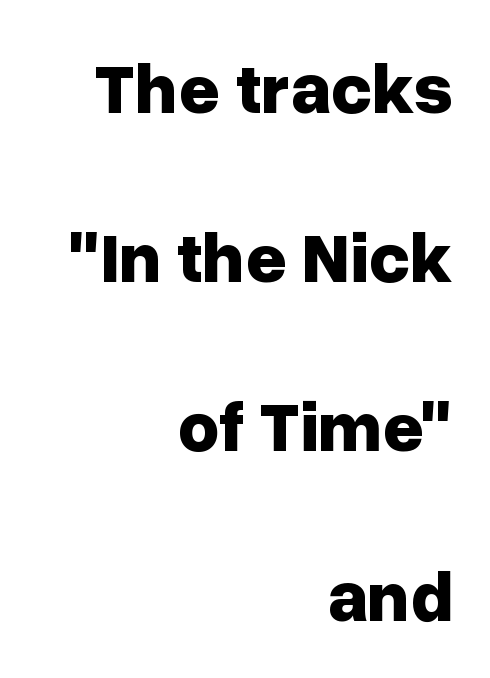
The designer went with a sans here, leaving each stem footless. A typesetter would call this zero additional tracking. The typography opts for an upright posture over an oblique one. The characters look thick and weighty, a clear bold. Rows of type keep a wide berth in the vertical direction. The passage shown is typed in a proportional face where columns would drift.
